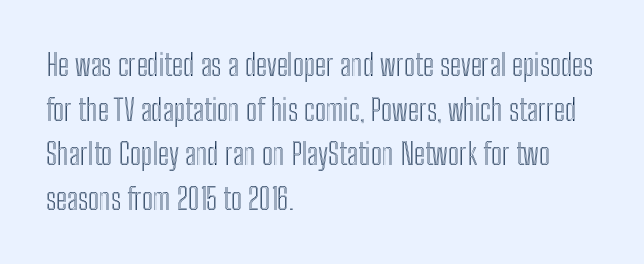
Q: Is the text italic (slanted)? A: No, it is upright.
Q: Is the text underlined? A: No.
Q: How is the paragraph aligned? A: Left-aligned.
Q: Is the spacing between letters normal or unusually wide? A: Normal.
Q: Is the spacing between lines tight, normal or loose? A: Normal.
Q: Width (condensed, normal, or wide)? A: Condensed.
Q: x-height? A: Medium.
Q: Monospaced? A: No.
